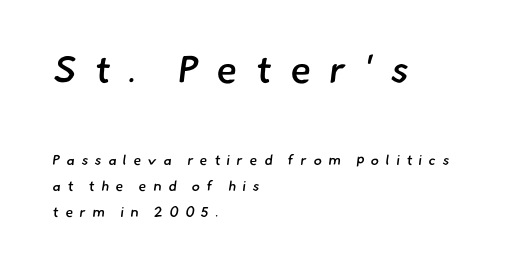
Q: Is the text bold? A: Semi-bold.
Q: Is the typeface a serif or a sans-serif typeface? A: Sans-serif.
Q: Is the text underlined? A: No.
Q: How is the paragraph aligned? A: Left-aligned.
Q: Is the spacing between letters normal or unusually wide? A: Unusually wide.
Q: Which block of text is set in a larger size, the first (top) or the second (bottom)? A: The first (top) one.
Q: Width (condensed, normal, or wide)? A: Normal.
Q: Stroke contrast? A: Low.
Q: x-height? A: Small.
Q: Monospaced? A: No.
